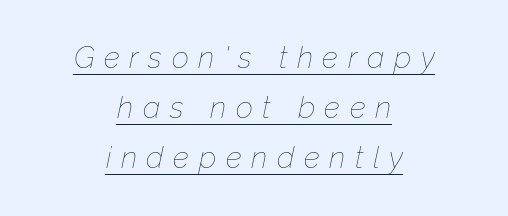
{"italic": "yes", "lean": "right", "slant_degrees": 12, "bold": "no", "weight": "thin", "width": "normal", "stroke_contrast": "low", "x_height": "medium", "monospaced": "no", "underline": "yes", "align": "center", "line_spacing": "normal", "line_spacing_ratio": 1.67, "letter_spacing": "wide", "letter_spacing_em": 0.32, "glyph_px": 30}
